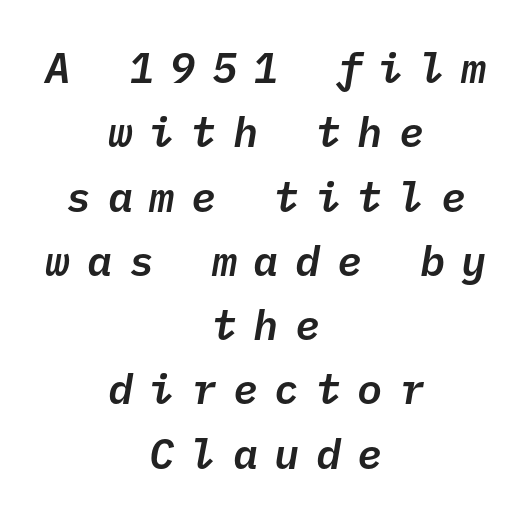
The image shows 42 px text type, italic (leaning right), monospaced; set centered, normal line spacing (1.53x), unusually wide letter spacing (+0.39 em), not underlined; low stroke contrast and a medium x-height.
